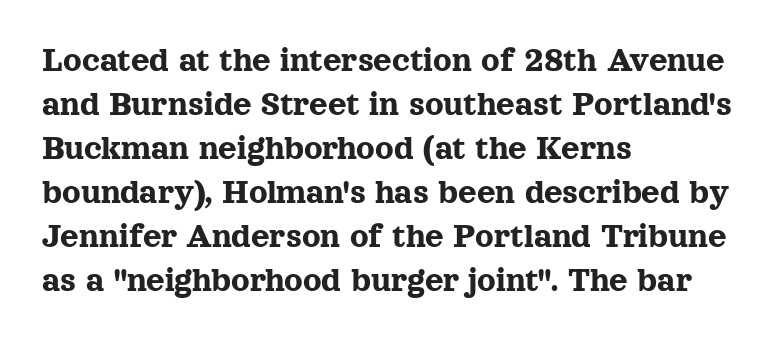
The image shows 36 px serif type, upright; set left-aligned, line spacing 1.22x, normal letter spacing, not underlined; a medium x-height.
